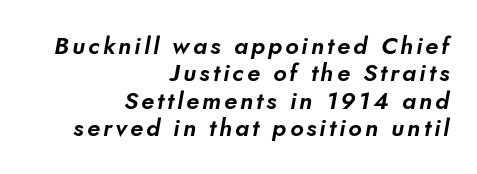
Q: Is the text underlined? A: No.
Q: How is the paragraph aligned? A: Right-aligned.
Q: Is the spacing between lines tight, normal or loose? A: Tight.
